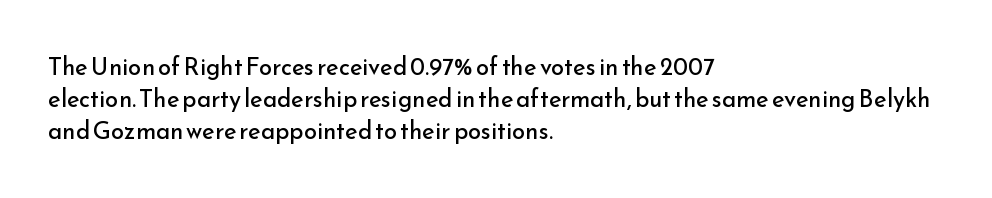
The strip under each line holds only bare page. You could call the tracking neutral — neither tight nor loose. Where is the straight margin? On the left. Upright lettering throughout. The weight tops out at a normal text grade.
